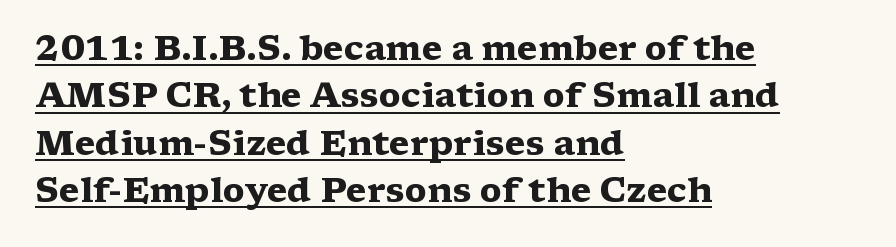
Q: Is the text bold? A: Yes.
Q: Is the text italic (slanted)? A: No, it is upright.
Q: Is the typeface a serif or a sans-serif typeface? A: Serif.
Q: Is the text underlined? A: Yes.
Q: How is the paragraph aligned? A: Left-aligned.
Q: Is the spacing between letters normal or unusually wide? A: Normal.
Q: Is the spacing between lines tight, normal or loose? A: Normal.
Q: Width (condensed, normal, or wide)? A: Wide.
Q: Stroke contrast? A: Medium.
Q: x-height? A: Medium.
Q: Monospaced? A: No.
